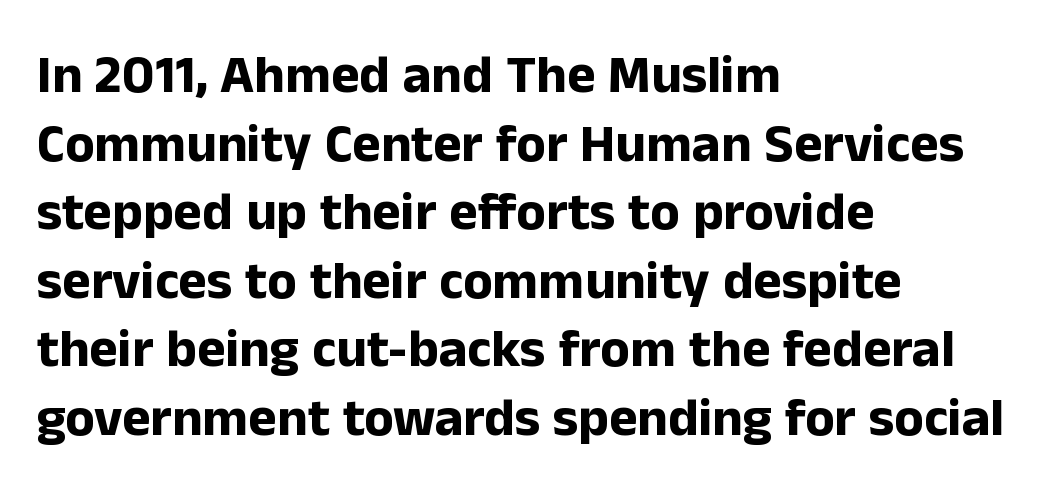
{"serif": "no", "italic": "no", "bold": "yes", "weight": "bold", "width": "normal", "stroke_contrast": "low", "x_height": "medium", "monospaced": "no", "underline": "no", "align": "left", "line_spacing": "normal", "line_spacing_ratio": 1.27, "letter_spacing": "normal", "letter_spacing_em": 0.0, "glyph_px": 54}
